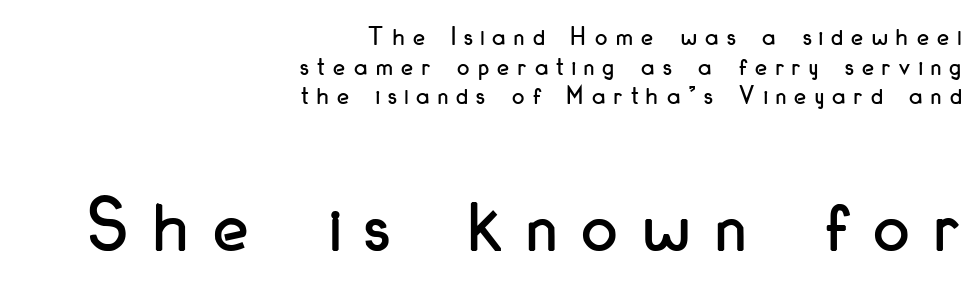
The image shows 80 px condensed sans-serif type, upright; set right-aligned, tight line spacing (1.1x), unusually wide letter spacing (+0.32 em), not underlined; the second (bottom) block is 2.96x larger; low stroke contrast and a small x-height.
